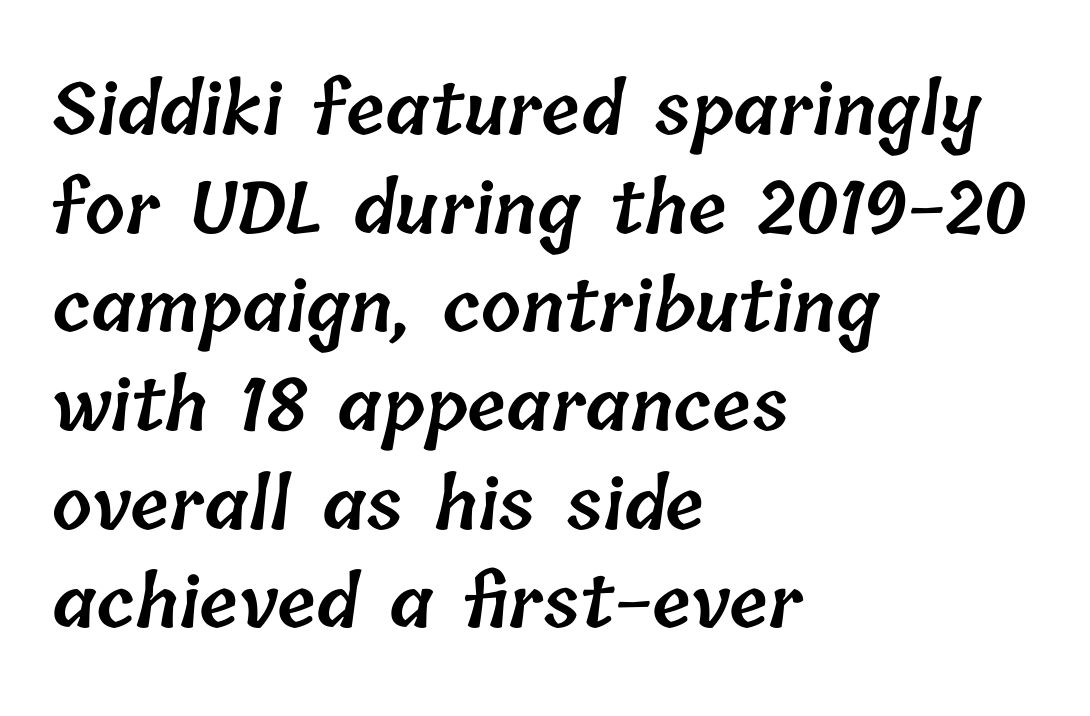
{"bold": "semi", "weight": "semibold", "width": "normal", "stroke_contrast": "low", "x_height": "medium", "monospaced": "no", "underline": "no", "align": "left", "line_spacing": "normal", "line_spacing_ratio": 1.39, "letter_spacing": "normal", "letter_spacing_em": 0.0, "glyph_px": 71}
